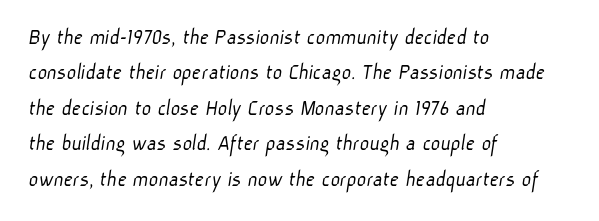
Q: Is the text bold? A: No.
Q: Is the text underlined? A: No.
Q: How is the paragraph aligned? A: Left-aligned.
Q: Is the spacing between letters normal or unusually wide? A: Normal.
Q: Is the spacing between lines tight, normal or loose? A: Normal.
